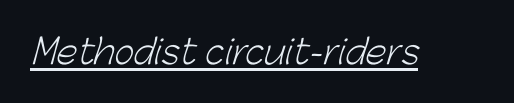
Each letter's strokes conclude bluntly, with no projecting serifs. Letter spacing: default. Each line of the rendering has a horizontal stroke beneath the glyphs. The letters look calm and open, with moderate or lighter stems. This sample has the flowing, uneven cadence of proportional lettering.
